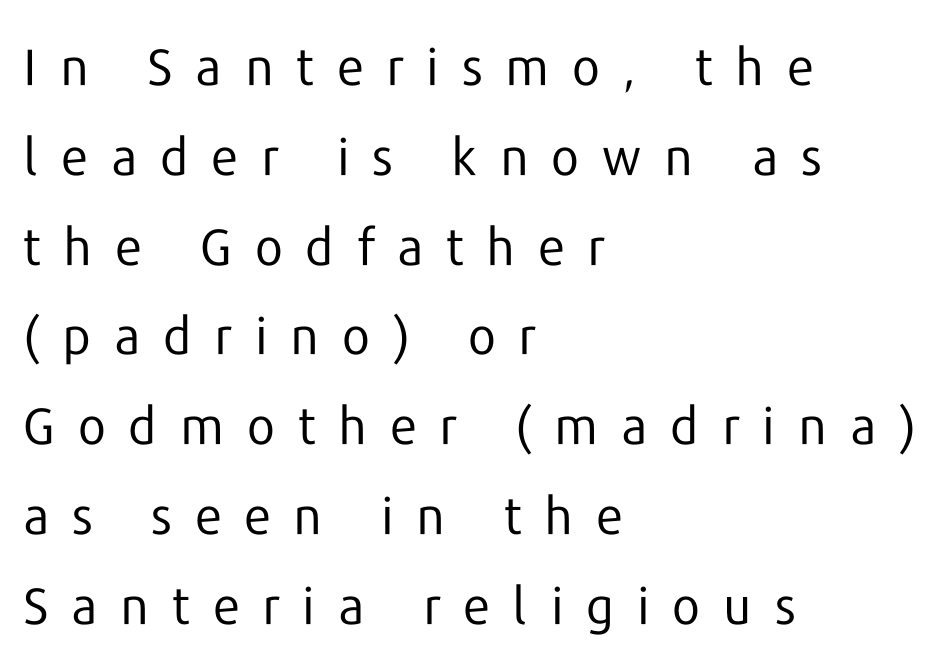
{"serif": "no", "italic": "no", "bold": "no", "weight": "regular", "width": "normal", "stroke_contrast": "low", "x_height": "medium", "monospaced": "no", "underline": "no", "align": "left", "line_spacing_ratio": 1.76, "letter_spacing": "wide", "letter_spacing_em": 0.45, "glyph_px": 51}
